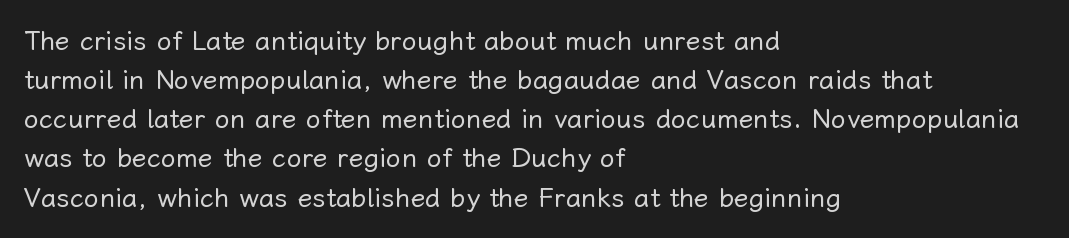
Q: Is the text bold? A: No.
Q: Is the text italic (slanted)? A: No, it is upright.
Q: Is the text underlined? A: No.
Q: How is the paragraph aligned? A: Left-aligned.
Q: Is the spacing between letters normal or unusually wide? A: Normal.
Q: Is the spacing between lines tight, normal or loose? A: Normal.
